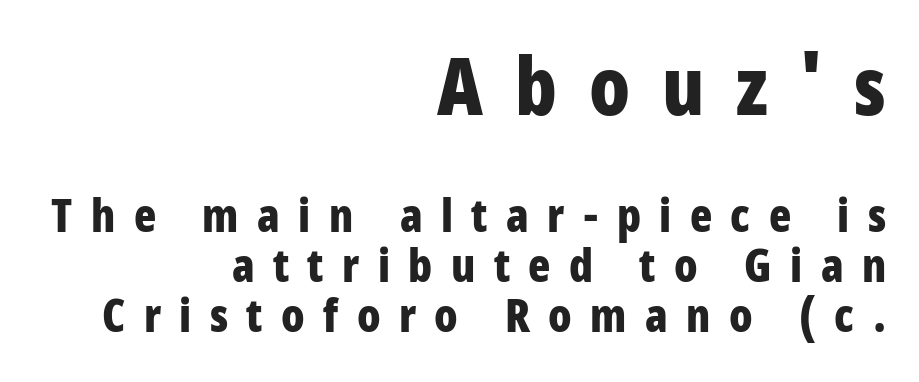
Q: Is the text bold? A: Yes.
Q: Is the text italic (slanted)? A: No, it is upright.
Q: Is the typeface a serif or a sans-serif typeface? A: Sans-serif.
Q: Is the text underlined? A: No.
Q: How is the paragraph aligned? A: Right-aligned.
Q: Is the spacing between letters normal or unusually wide? A: Unusually wide.
Q: Is the spacing between lines tight, normal or loose? A: Tight.
Q: Which block of text is set in a larger size, the first (top) or the second (bottom)? A: The first (top) one.
Q: Width (condensed, normal, or wide)? A: Condensed.
Q: Stroke contrast? A: Low.
Q: x-height? A: Large.
Q: Monospaced? A: No.
